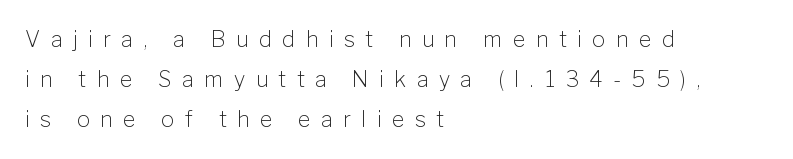
{"italic": "no", "bold": "no", "underline": "no", "align": "left", "line_spacing_ratio": 1.82, "letter_spacing": "wide", "letter_spacing_em": 0.47, "glyph_px": 22}
